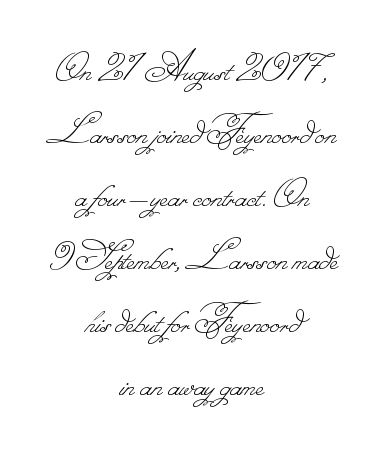
The image shows 44 px thin type; set centered, normal line spacing (1.43x), normal letter spacing, not underlined; low stroke contrast.
